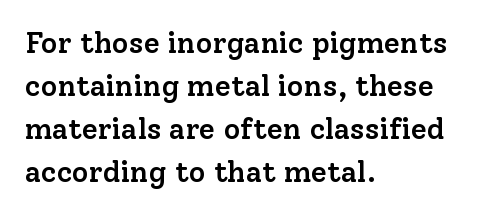
What kind of face is this? One with serifs. Compared with typical paragraphs, the rows here are spaced about the same. What weight is shown? A semibold, between regular and bold. This sample has the flowing, uneven cadence of proportional lettering.
